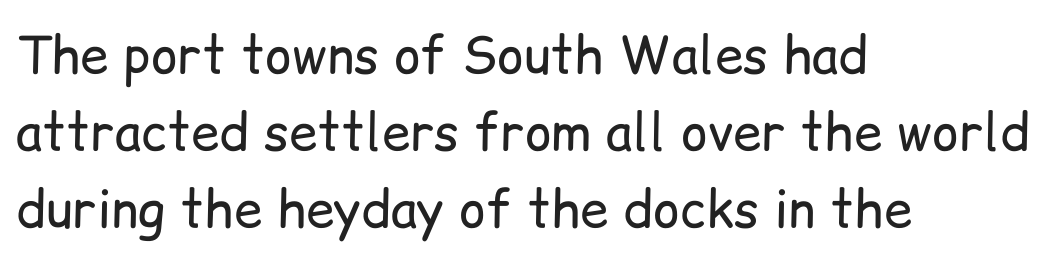
Nothing unusual about the tracking: characters are spaced as the font intends. Ordinary non-slanted type is in use. Interline gaps are of average width in this sample. Left-aligned paragraph, ragged on the right.
